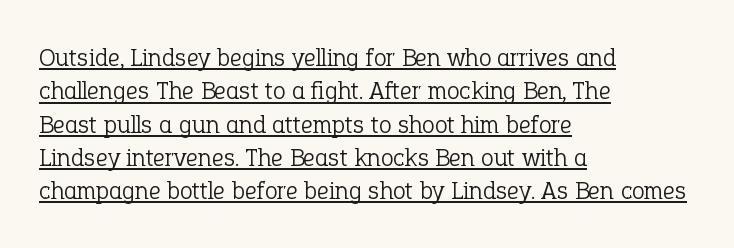
The image shows 26 px text type, upright; set left-aligned, normal line spacing (1.28x), normal letter spacing, underlined.
